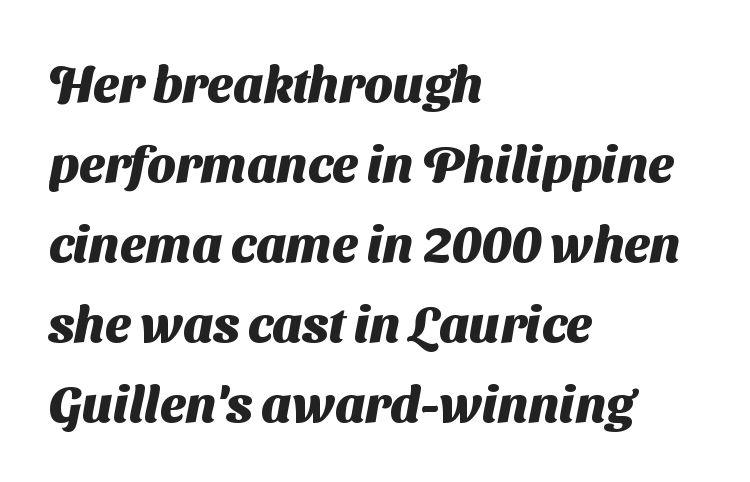
Q: Is the text bold? A: Yes.
Q: Is the typeface a serif or a sans-serif typeface? A: Sans-serif.
Q: Is the text underlined? A: No.
Q: How is the paragraph aligned? A: Left-aligned.
Q: Is the spacing between letters normal or unusually wide? A: Normal.
Q: Is the spacing between lines tight, normal or loose? A: Normal.
Q: Width (condensed, normal, or wide)? A: Normal.
Q: Stroke contrast? A: Medium.
Q: x-height? A: Medium.
Q: Monospaced? A: No.
